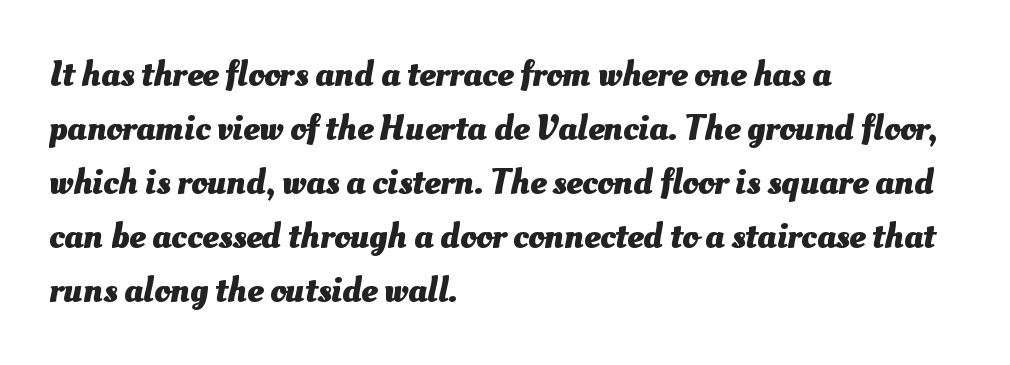
Has an underline been added? It has not. Does the leading feel generous? No, just average. Nobody touched the tracking dial on this one. A student would call this left alignment; a typographer would say flush left, rag right. Here the designer chose a conventional face with non-uniform glyph widths.
